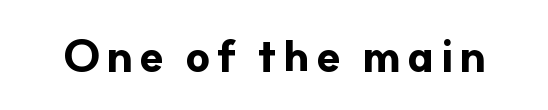
Q: Is the text bold? A: Yes.
Q: Is the text italic (slanted)? A: No, it is upright.
Q: Is the typeface a serif or a sans-serif typeface? A: Sans-serif.
Q: Is the text underlined? A: No.
Q: Width (condensed, normal, or wide)? A: Normal.
Q: Stroke contrast? A: Low.
Q: x-height? A: Small.
Q: Monospaced? A: No.
